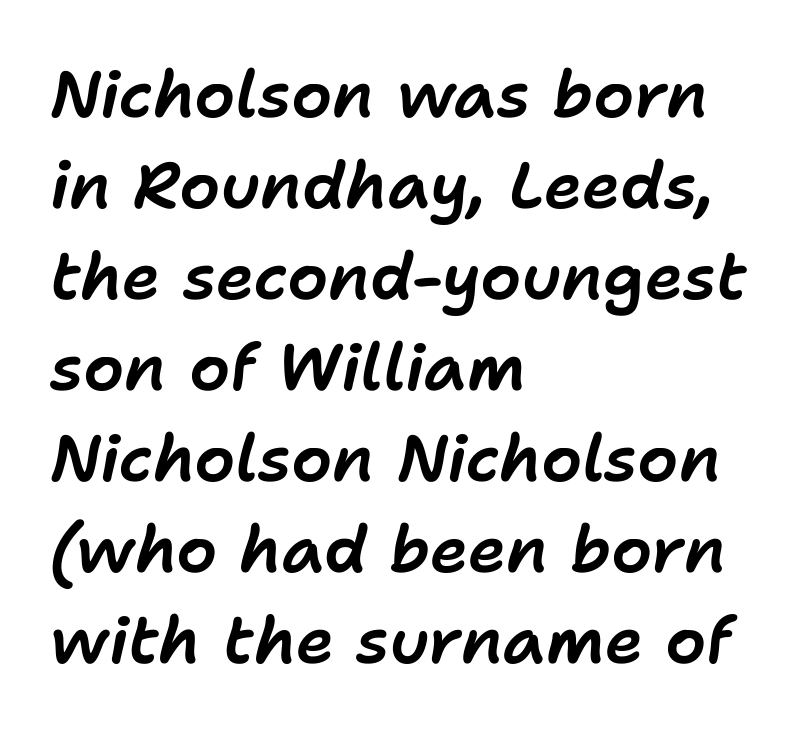
Q: Is the text italic (slanted)? A: Yes, it leans right by about 11 degrees.
Q: Is the text underlined? A: No.
Q: How is the paragraph aligned? A: Left-aligned.
Q: Is the spacing between letters normal or unusually wide? A: Normal.
Q: Is the spacing between lines tight, normal or loose? A: Normal.
Q: Width (condensed, normal, or wide)? A: Normal.
Q: Stroke contrast? A: Low.
Q: x-height? A: Medium.
Q: Monospaced? A: No.
